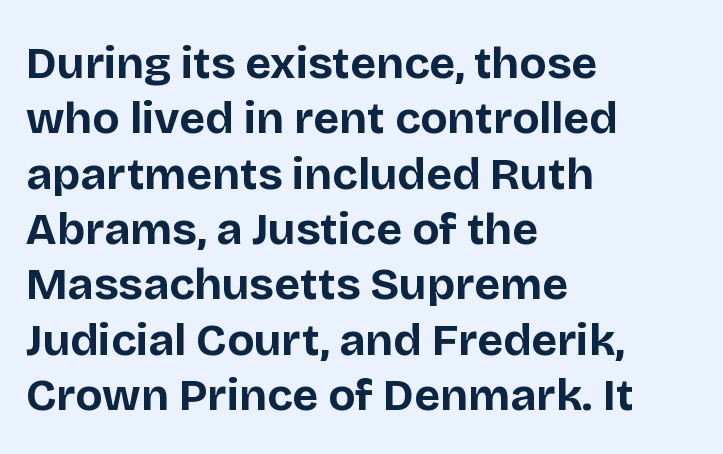
Q: Is the text bold? A: Yes.
Q: Is the text italic (slanted)? A: No, it is upright.
Q: Is the typeface a serif or a sans-serif typeface? A: Sans-serif.
Q: Is the text underlined? A: No.
Q: How is the paragraph aligned? A: Left-aligned.
Q: Is the spacing between letters normal or unusually wide? A: Normal.
Q: Width (condensed, normal, or wide)? A: Normal.
Q: Stroke contrast? A: Low.
Q: x-height? A: Large.
Q: Monospaced? A: No.
